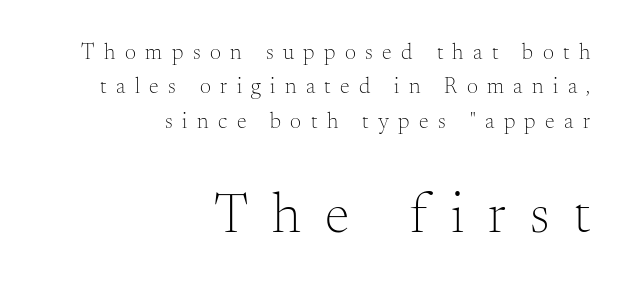
The image shows 56 px light serif type, upright; set right-aligned, normal line spacing (1.56x), unusually wide letter spacing (+0.43 em), not underlined; the second (bottom) block is 2.55x larger; medium stroke contrast and a small x-height.
